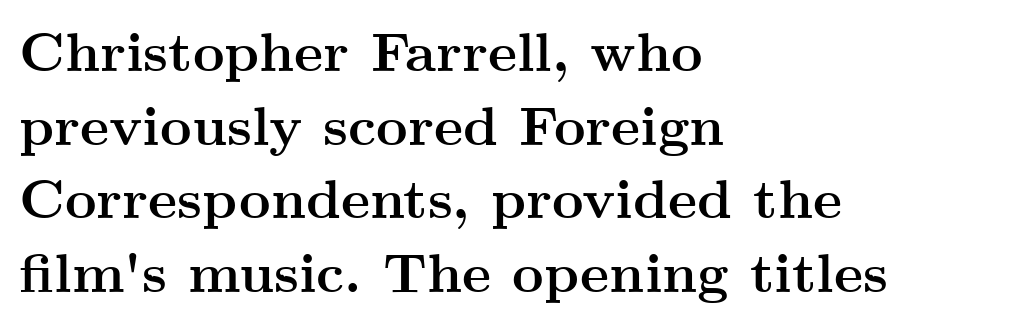
Q: Is the text bold? A: Yes.
Q: Is the text italic (slanted)? A: No, it is upright.
Q: Is the typeface a serif or a sans-serif typeface? A: Serif.
Q: Is the text underlined? A: No.
Q: How is the paragraph aligned? A: Left-aligned.
Q: Is the spacing between letters normal or unusually wide? A: Normal.
Q: Is the spacing between lines tight, normal or loose? A: Normal.
Q: Width (condensed, normal, or wide)? A: Wide.
Q: Stroke contrast? A: Medium.
Q: x-height? A: Small.
Q: Monospaced? A: No.
